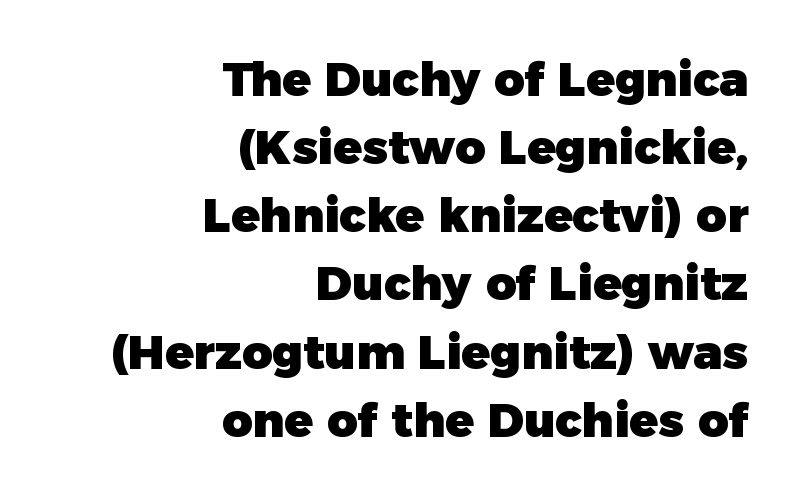
Q: Is the text bold? A: Yes.
Q: Is the typeface a serif or a sans-serif typeface? A: Sans-serif.
Q: Is the text underlined? A: No.
Q: How is the paragraph aligned? A: Right-aligned.
Q: Is the spacing between letters normal or unusually wide? A: Normal.
Q: Is the spacing between lines tight, normal or loose? A: Normal.
Q: Width (condensed, normal, or wide)? A: Normal.
Q: x-height? A: Medium.
Q: Monospaced? A: No.
